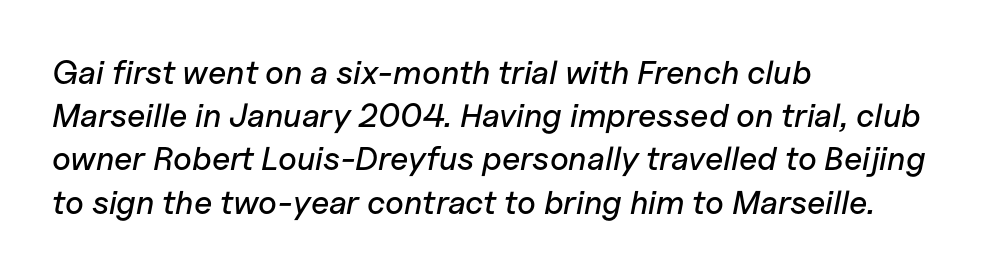
Q: Is the text italic (slanted)? A: Yes, it leans right by about 11 degrees.
Q: Is the text underlined? A: No.
Q: How is the paragraph aligned? A: Left-aligned.
Q: Is the spacing between letters normal or unusually wide? A: Normal.
Q: Is the spacing between lines tight, normal or loose? A: Normal.
Q: Width (condensed, normal, or wide)? A: Normal.
Q: Stroke contrast? A: Low.
Q: x-height? A: Medium.
Q: Monospaced? A: No.
